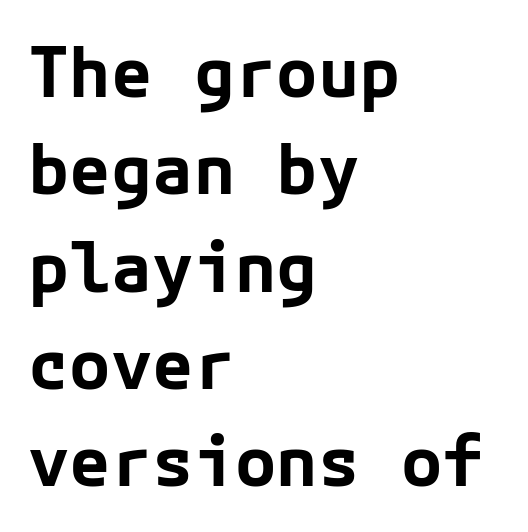
Leading matches the norm, producing a regular column. A typesetter would label this face a sans. The face used here is rendered with its standard letterfit. Any mark beneath the type? The region is blank. Is there any slant? The stems are plumb. In CSS terms this would be text-align: left.
